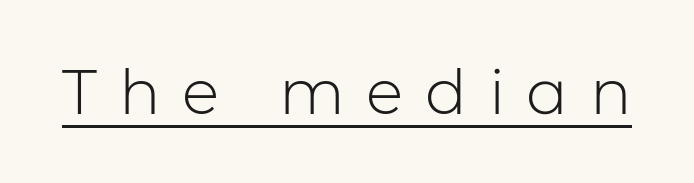
{"serif": "no", "italic": "no", "bold": "no", "weight": "light", "width": "normal", "stroke_contrast": "low", "x_height": "medium", "monospaced": "no", "underline": "yes", "letter_spacing": "wide", "letter_spacing_em": 0.35, "glyph_px": 62}
